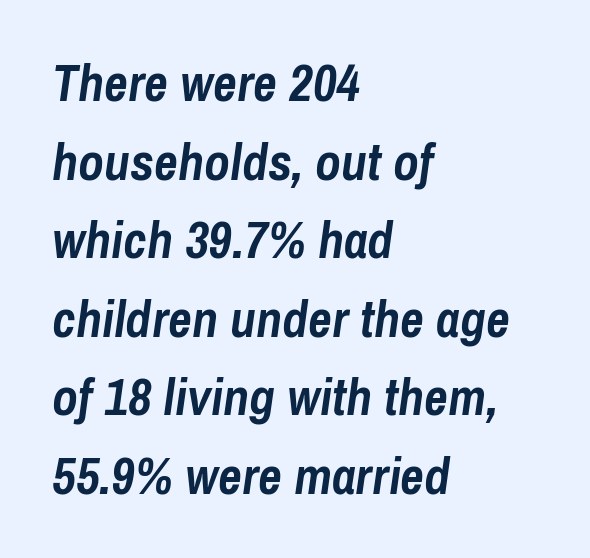
The image shows 52 px semibold, condensed type, italic (leaning right); set left-aligned, normal line spacing (1.51x), normal letter spacing, not underlined; low stroke contrast and a medium x-height.
